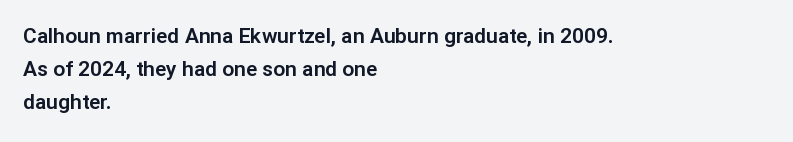
{"italic": "no", "underline": "no", "align": "left", "line_spacing": "normal", "line_spacing_ratio": 1.56, "letter_spacing": "normal", "letter_spacing_em": 0.0, "glyph_px": 21}
